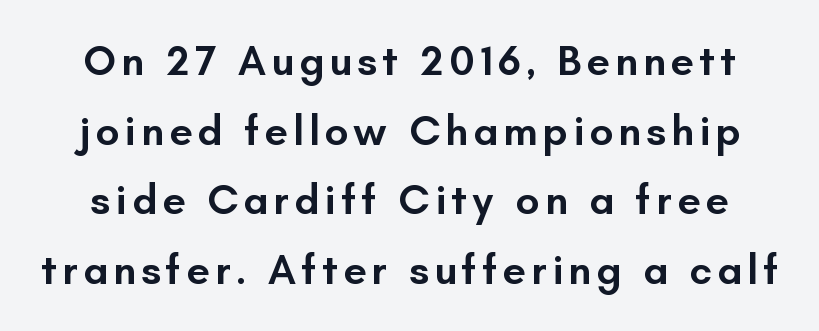
Q: Is the text bold? A: Semi-bold.
Q: Is the text italic (slanted)? A: No, it is upright.
Q: Is the typeface a serif or a sans-serif typeface? A: Sans-serif.
Q: Is the text underlined? A: No.
Q: Is the spacing between lines tight, normal or loose? A: Normal.
Q: Width (condensed, normal, or wide)? A: Normal.
Q: Stroke contrast? A: Low.
Q: x-height? A: Small.
Q: Monospaced? A: No.
